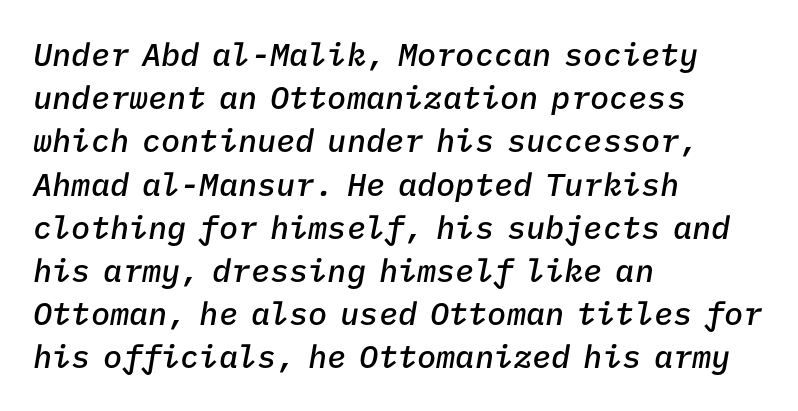
The image shows 32 px semibold type, italic (leaning right), monospaced; set left-aligned, normal line spacing (1.35x), normal letter spacing, not underlined; low stroke contrast and a medium x-height.
